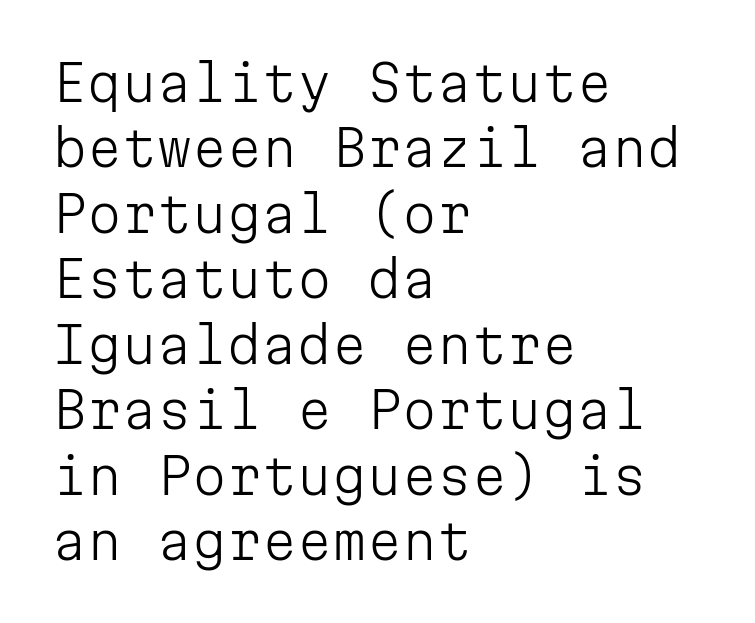
Weight class: somewhere from thin through regular. Glyph-to-glyph distance matches everyday printed text. The face used here is monospaced, like something from a code editor. All the whitespace from short lines collects on the right. Leading matches the norm, producing a regular column.
